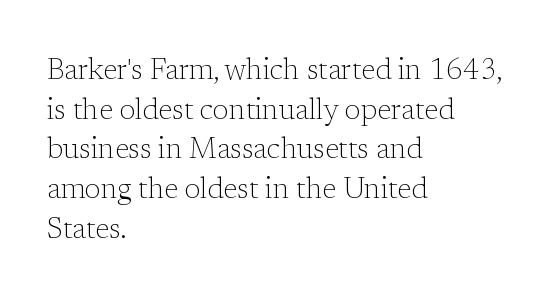
{"serif": "yes", "italic": "no", "bold": "no", "weight": "light", "width": "normal", "stroke_contrast": "low", "x_height": "medium", "monospaced": "no", "underline": "no", "align": "left", "line_spacing": "normal", "line_spacing_ratio": 1.37, "letter_spacing": "normal", "letter_spacing_em": 0.0, "glyph_px": 29}
